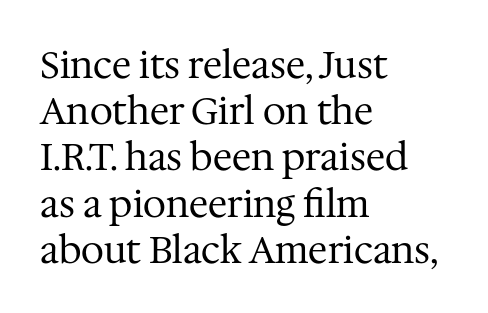
The image shows 37 px regular-weight serif type, upright; set left-aligned, normal line spacing (1.25x), normal letter spacing, not underlined; medium stroke contrast and a medium x-height.
